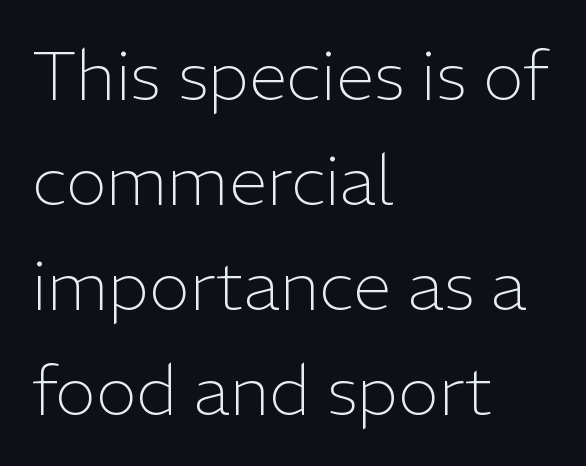
Q: Is the text bold? A: No.
Q: Is the text italic (slanted)? A: No, it is upright.
Q: Is the typeface a serif or a sans-serif typeface? A: Sans-serif.
Q: Is the text underlined? A: No.
Q: How is the paragraph aligned? A: Left-aligned.
Q: Is the spacing between letters normal or unusually wide? A: Normal.
Q: Is the spacing between lines tight, normal or loose? A: Normal.
Q: Width (condensed, normal, or wide)? A: Normal.
Q: Stroke contrast? A: Low.
Q: x-height? A: Medium.
Q: Monospaced? A: No.
